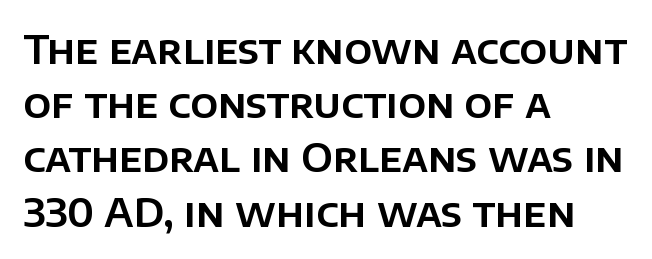
Left-aligned paragraph, ragged on the right. No word sits above an underline. This rendering leaves character spacing at its baseline value. A typesetter would call this proportional, since set widths differ per character.
